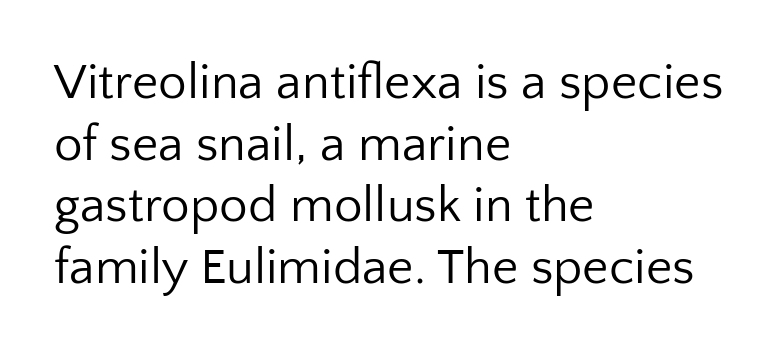
The image shows 51 px regular-weight sans-serif type, upright; set left-aligned, line spacing 1.21x, normal letter spacing, not underlined; low stroke contrast and a medium x-height.
